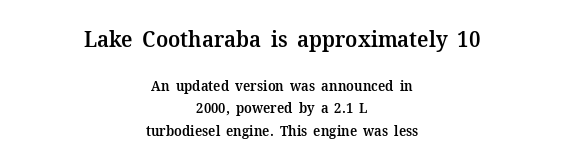
{"italic": "no", "bold": "semi", "underline": "no", "align": "center", "line_spacing": "normal", "line_spacing_ratio": 1.58, "letter_spacing": "normal", "letter_spacing_em": 0.0, "larger_block": "first", "size_ratio": 1.57, "glyph_px": 22}
